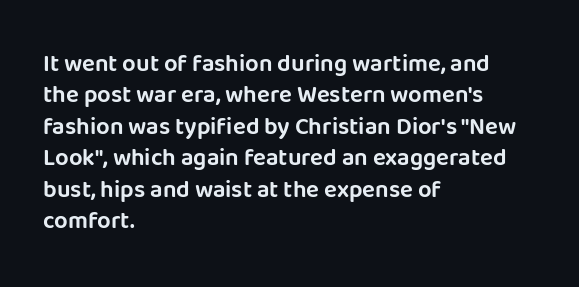
Here the glyphs are tracked normally, forming tight word shapes. Type without underlining. A roman cut, with each character standing at attention. A classic flush-left, rag-right setting is used for this passage.
